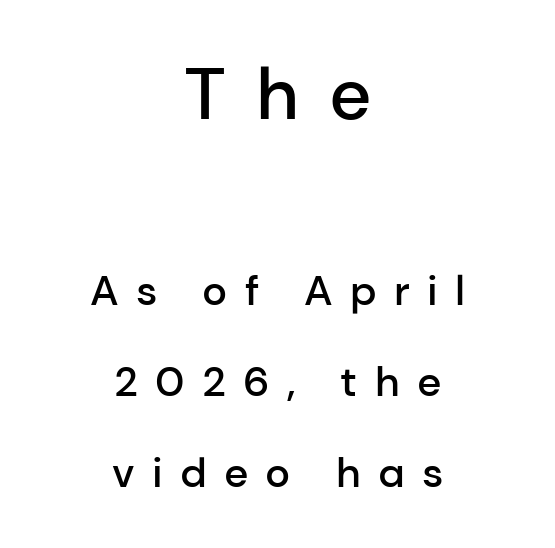
Q: Is the text bold? A: Semi-bold.
Q: Is the text italic (slanted)? A: No, it is upright.
Q: Is the typeface a serif or a sans-serif typeface? A: Sans-serif.
Q: Is the text underlined? A: No.
Q: How is the paragraph aligned? A: Centered.
Q: Is the spacing between letters normal or unusually wide? A: Unusually wide.
Q: Is the spacing between lines tight, normal or loose? A: Loose.
Q: Which block of text is set in a larger size, the first (top) or the second (bottom)? A: The first (top) one.
Q: Width (condensed, normal, or wide)? A: Normal.
Q: Stroke contrast? A: Low.
Q: x-height? A: Medium.
Q: Monospaced? A: No.
